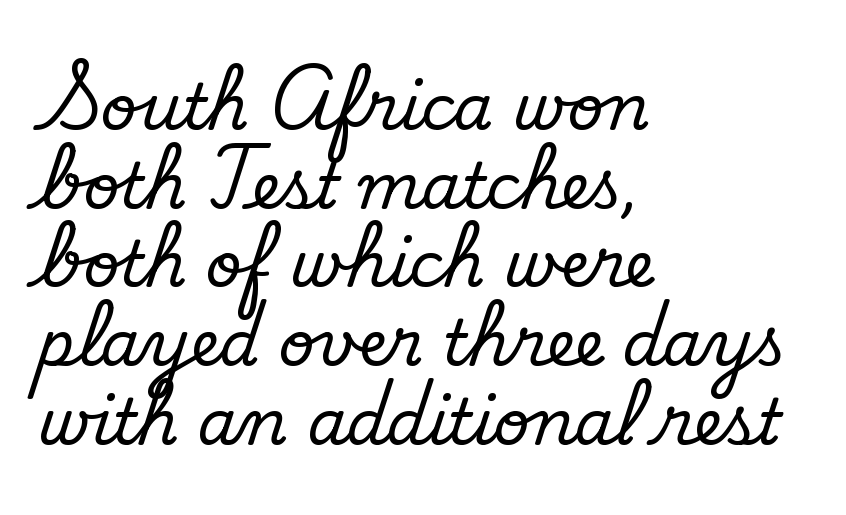
Q: Is the text bold? A: No.
Q: Is the typeface a serif or a sans-serif typeface? A: Sans-serif.
Q: Is the text underlined? A: No.
Q: How is the paragraph aligned? A: Left-aligned.
Q: Is the spacing between letters normal or unusually wide? A: Normal.
Q: Is the spacing between lines tight, normal or loose? A: Normal.
Q: Width (condensed, normal, or wide)? A: Normal.
Q: Stroke contrast? A: Low.
Q: x-height? A: Small.
Q: Monospaced? A: No.
